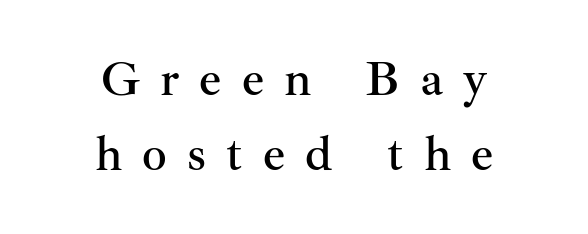
Posture: vertical. Varying glyph widths throughout — classic text-font behaviour. Classification — serif. The foot of each line stays bare and open.
